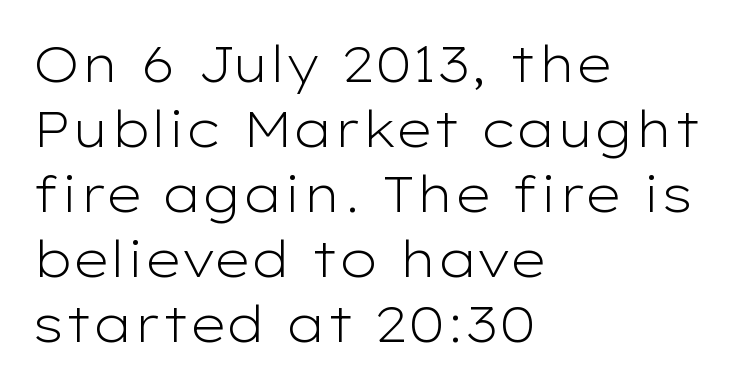
Q: Is the text bold? A: No.
Q: Is the text italic (slanted)? A: No, it is upright.
Q: Is the typeface a serif or a sans-serif typeface? A: Sans-serif.
Q: Is the text underlined? A: No.
Q: How is the paragraph aligned? A: Left-aligned.
Q: Is the spacing between letters normal or unusually wide? A: Normal.
Q: Is the spacing between lines tight, normal or loose? A: Normal.
Q: Width (condensed, normal, or wide)? A: Wide.
Q: Stroke contrast? A: Low.
Q: x-height? A: Medium.
Q: Monospaced? A: No.
